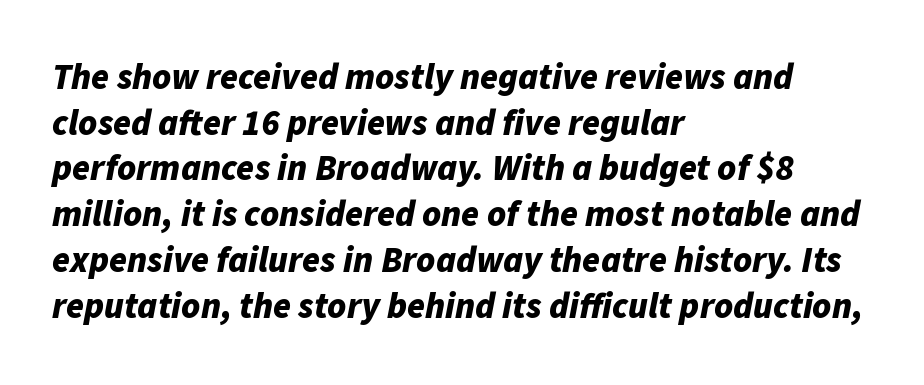
The image shows 36 px bold type, italic (leaning right); set left-aligned, normal line spacing (1.27x), normal letter spacing, not underlined; low stroke contrast and a medium x-height.
